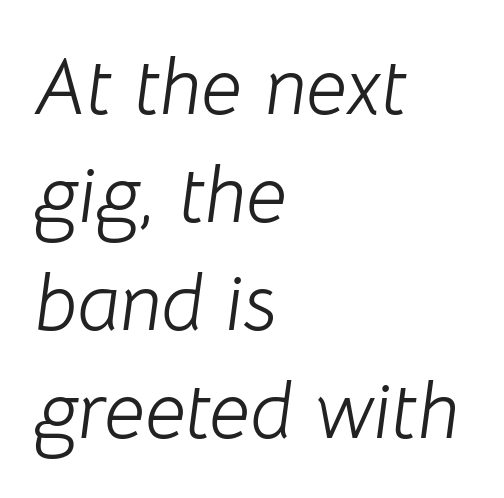
The image shows 80 px light type, italic (leaning right); set left-aligned, normal line spacing (1.35x), normal letter spacing, not underlined; low stroke contrast and a medium x-height.
